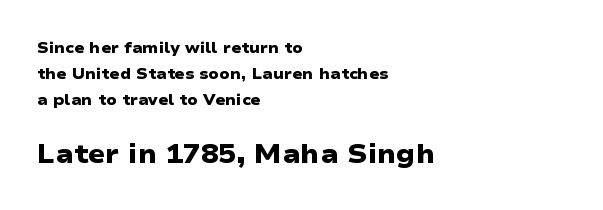
The image shows 26 px bold type; set left-aligned, line spacing 1.73x, normal letter spacing, not underlined; the second (bottom) block is 1.73x larger.
